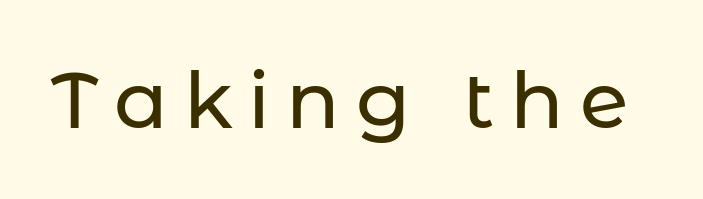
{"serif": "no", "italic": "no", "width": "normal", "stroke_contrast": "low", "x_height": "medium", "monospaced": "no", "underline": "no", "letter_spacing": "wide", "letter_spacing_em": 0.2, "glyph_px": 79}
